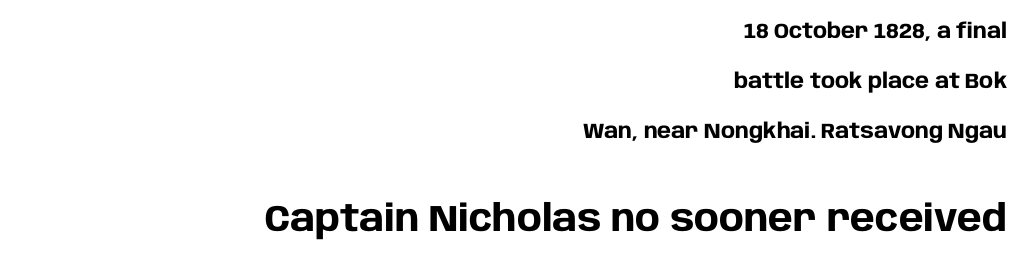
{"serif": "no", "italic": "no", "bold": "yes", "weight": "heavy", "width": "normal", "stroke_contrast": "low", "x_height": "large", "monospaced": "no", "underline": "no", "align": "right", "line_spacing": "loose", "line_spacing_ratio": 2.39, "letter_spacing": "normal", "letter_spacing_em": 0.0, "larger_block": "second", "size_ratio": 1.76, "glyph_px": 37}
